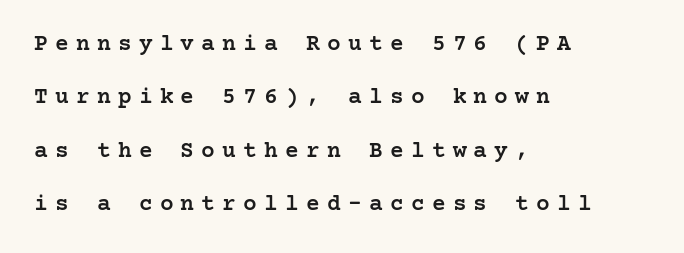
Vertical strokes here are truly vertical. Underline: absent. Semibold letterforms, between regular and bold. Caption: expanded tracking, letters set apart. Where is the straight margin? On the left. Rows of type keep a wide berth in the vertical direction.
